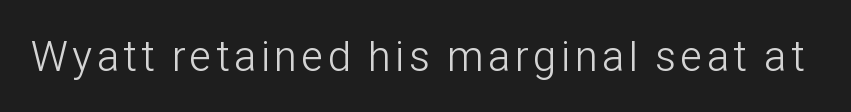
Q: Is the text bold? A: No.
Q: Is the text italic (slanted)? A: No, it is upright.
Q: Is the typeface a serif or a sans-serif typeface? A: Sans-serif.
Q: Is the text underlined? A: No.
Q: Width (condensed, normal, or wide)? A: Condensed.
Q: Stroke contrast? A: Low.
Q: x-height? A: Medium.
Q: Monospaced? A: No.
